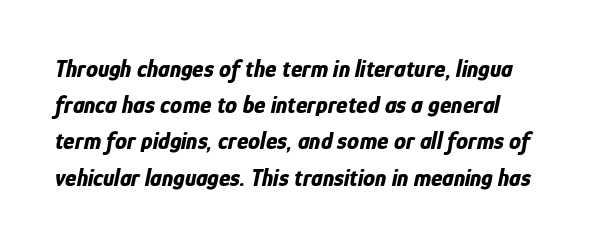
{"italic": "yes", "lean": "right", "slant_degrees": 12, "bold": "yes", "underline": "no", "line_spacing": "normal", "line_spacing_ratio": 1.51, "letter_spacing": "normal", "letter_spacing_em": 0.0, "glyph_px": 24}
